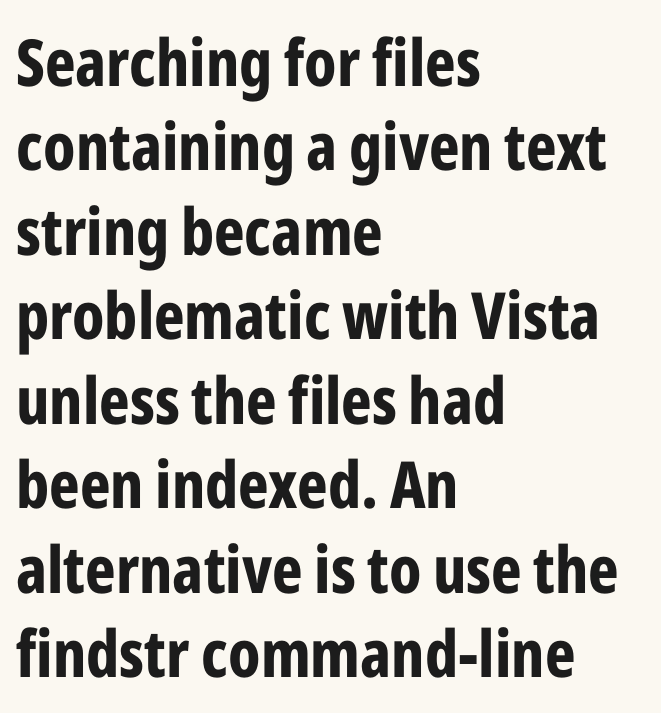
{"serif": "no", "italic": "no", "bold": "yes", "weight": "bold", "width": "condensed", "stroke_contrast": "low", "x_height": "medium", "monospaced": "no", "underline": "no", "align": "left", "line_spacing": "normal", "line_spacing_ratio": 1.3, "letter_spacing": "normal", "letter_spacing_em": 0.0, "glyph_px": 65}
